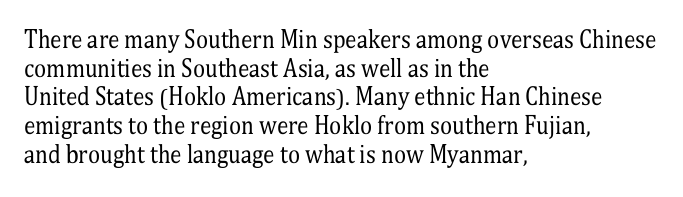
The image shows 23 px text type, upright; set left-aligned, normal line spacing (1.25x), normal letter spacing, not underlined.
